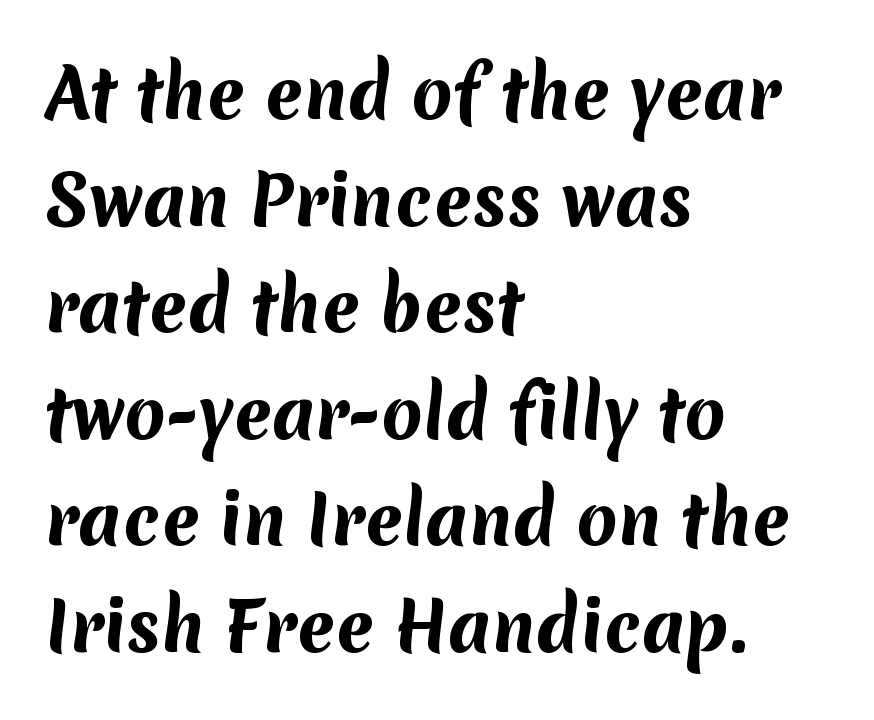
The image shows 67 px bold sans-serif type; set left-aligned, normal line spacing (1.59x), normal letter spacing, not underlined; medium stroke contrast and a medium x-height.
